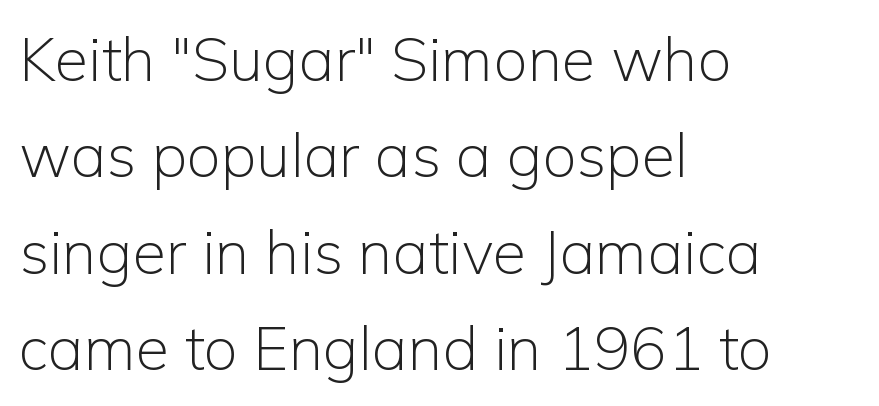
No italicization has been applied; the sample stays upright. This is sans-serif lettering, the kind often seen on screens and signage. Beneath every word, the page is bare. Glyph-to-glyph distance matches everyday printed text. The paragraph shown leans on its left margin. Interline gaps are of average width in this sample.
